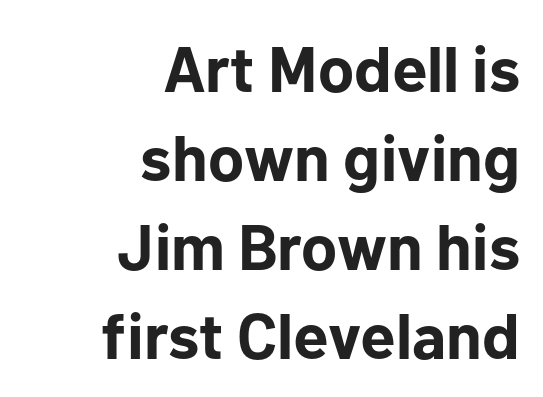
{"serif": "no", "italic": "no", "bold": "yes", "weight": "bold", "width": "normal", "stroke_contrast": "low", "x_height": "medium", "monospaced": "no", "underline": "no", "align": "right", "line_spacing": "normal", "line_spacing_ratio": 1.39, "letter_spacing": "normal", "letter_spacing_em": 0.0, "glyph_px": 64}
